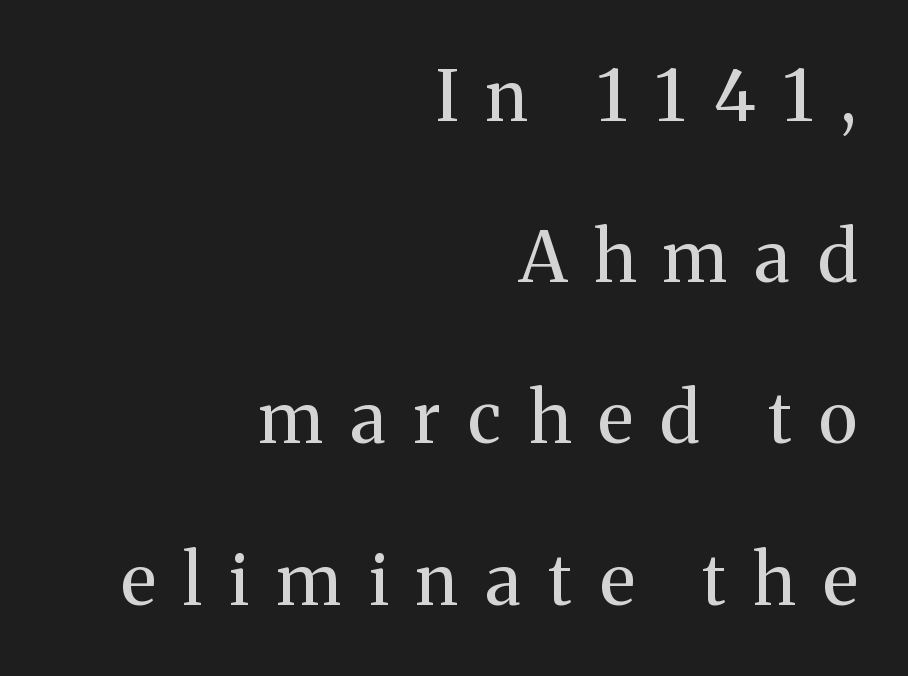
{"serif": "yes", "italic": "no", "bold": "no", "weight": "regular", "width": "normal", "stroke_contrast": "medium", "x_height": "medium", "monospaced": "no", "underline": "no", "align": "right", "line_spacing": "loose", "line_spacing_ratio": 2.27, "letter_spacing": "wide", "letter_spacing_em": 0.39, "glyph_px": 71}
